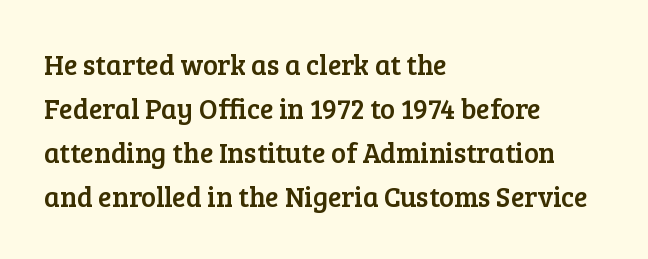
Here the designer chose a conventional face with non-uniform glyph widths. Vertical spacing — default. Descenders hang freely into open space. Font category for this specimen: serif. Look at the tracking — it's just the regular setting, nothing added. Does the copy run flush right? No — it runs flush left.
